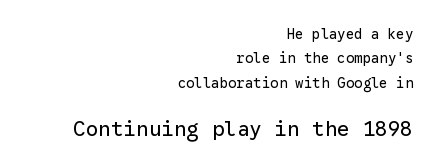
The image shows 21 px text type, upright; set right-aligned, line spacing 1.75x, normal letter spacing, not underlined; the second (bottom) block is 1.5x larger.
